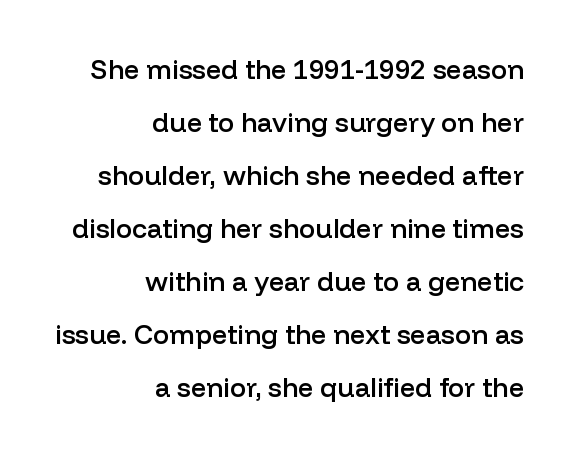
The image shows 27 px text type, upright; set right-aligned, loose line spacing (1.96x), normal letter spacing, not underlined.
